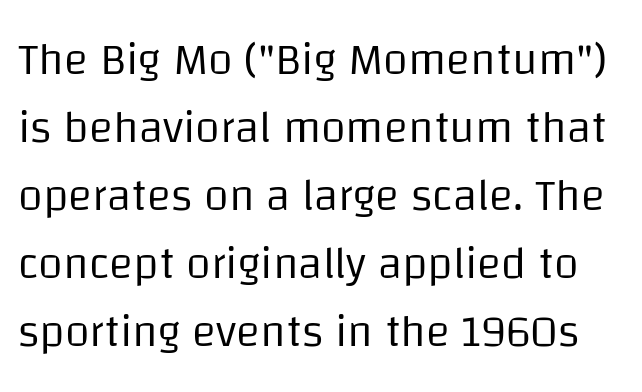
{"serif": "no", "italic": "no", "bold": "no", "weight": "regular", "width": "normal", "stroke_contrast": "low", "x_height": "large", "monospaced": "no", "underline": "no", "line_spacing": "normal", "line_spacing_ratio": 1.51, "letter_spacing": "normal", "letter_spacing_em": 0.0, "glyph_px": 45}
